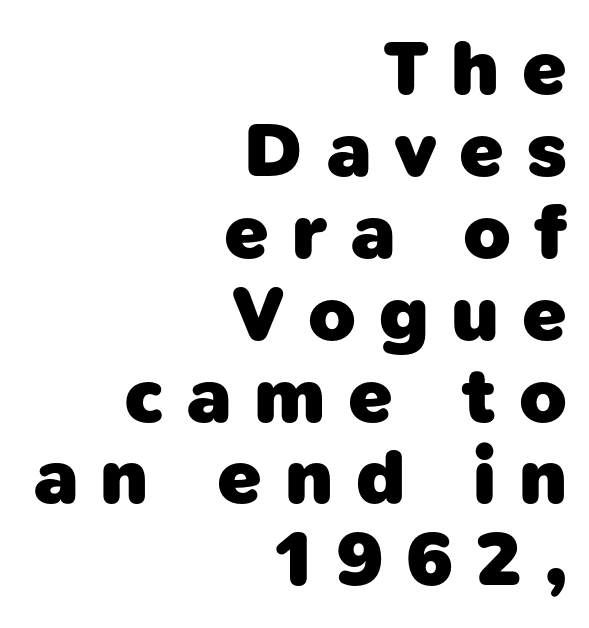
Q: Is the text bold? A: Yes.
Q: Is the typeface a serif or a sans-serif typeface? A: Sans-serif.
Q: Is the text underlined? A: No.
Q: How is the paragraph aligned? A: Right-aligned.
Q: Is the spacing between letters normal or unusually wide? A: Unusually wide.
Q: Is the spacing between lines tight, normal or loose? A: Tight.
Q: Width (condensed, normal, or wide)? A: Normal.
Q: Stroke contrast? A: Low.
Q: x-height? A: Medium.
Q: Monospaced? A: No.
